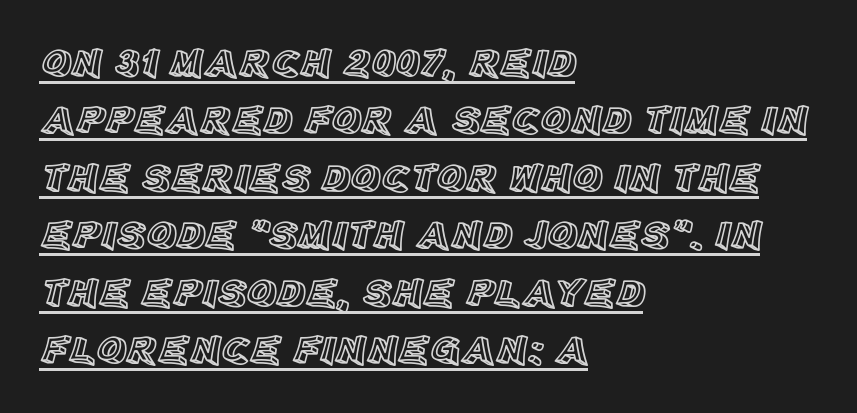
{"width": "normal", "x_height": "large", "monospaced": "no", "underline": "yes", "align": "left", "line_spacing": "normal", "line_spacing_ratio": 1.4, "letter_spacing": "normal", "letter_spacing_em": 0.0, "glyph_px": 41}
